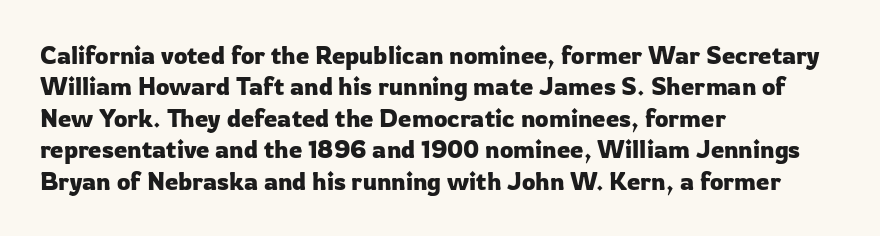
{"italic": "no", "underline": "no", "align": "left", "line_spacing": "normal", "line_spacing_ratio": 1.31, "letter_spacing": "normal", "letter_spacing_em": 0.0, "glyph_px": 24}
